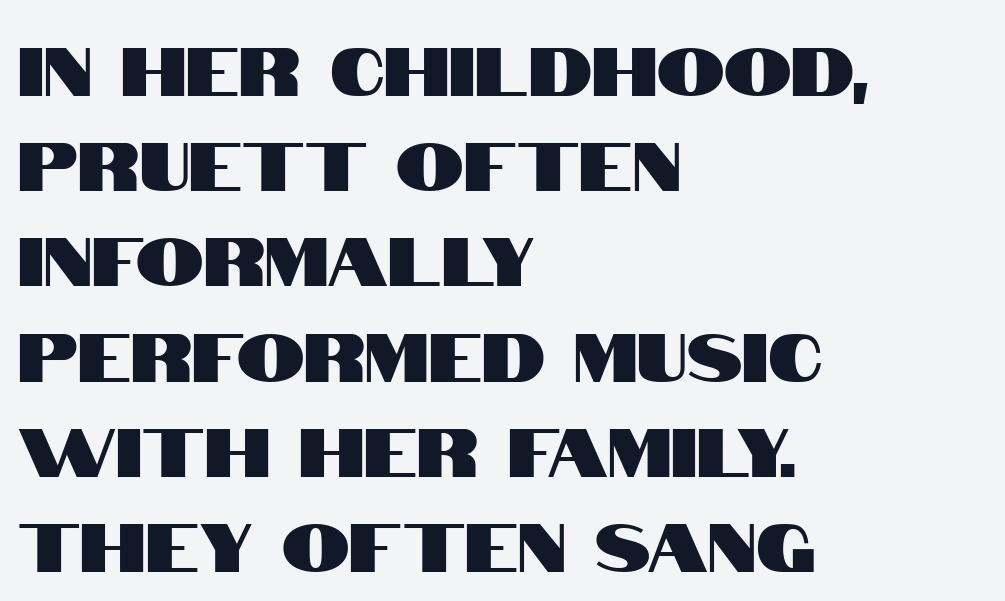
Q: Is the text italic (slanted)? A: No, it is upright.
Q: Is the typeface a serif or a sans-serif typeface? A: Sans-serif.
Q: Is the text underlined? A: No.
Q: How is the paragraph aligned? A: Left-aligned.
Q: Is the spacing between letters normal or unusually wide? A: Normal.
Q: Is the spacing between lines tight, normal or loose? A: Normal.
Q: Width (condensed, normal, or wide)? A: Condensed.
Q: Stroke contrast? A: High.
Q: x-height? A: Large.
Q: Monospaced? A: No.
